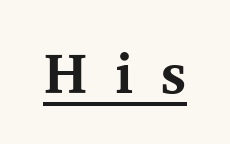
Q: Is the text bold? A: Yes.
Q: Is the text italic (slanted)? A: No, it is upright.
Q: Is the typeface a serif or a sans-serif typeface? A: Serif.
Q: Is the text underlined? A: Yes.
Q: Is the spacing between letters normal or unusually wide? A: Unusually wide.
Q: Width (condensed, normal, or wide)? A: Normal.
Q: Stroke contrast? A: Medium.
Q: x-height? A: Medium.
Q: Monospaced? A: No.
